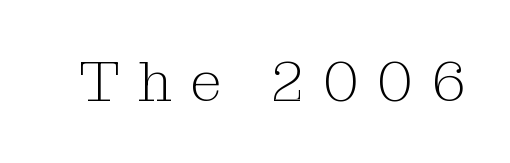
Compared with typical body copy, the letter spacing here is much looser. Italic: no, the glyphs are upright roman. Here the designer chose a conventional face with non-uniform glyph widths. A light-to-regular cut is what we see here.
